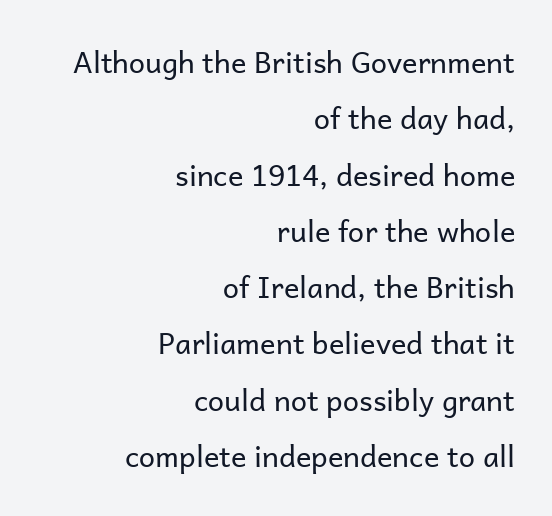
{"serif": "no", "italic": "no", "bold": "no", "weight": "regular", "width": "normal", "stroke_contrast": "low", "x_height": "medium", "monospaced": "no", "underline": "no", "align": "right", "line_spacing": "loose", "line_spacing_ratio": 1.94, "letter_spacing": "normal", "letter_spacing_em": 0.0, "glyph_px": 29}
